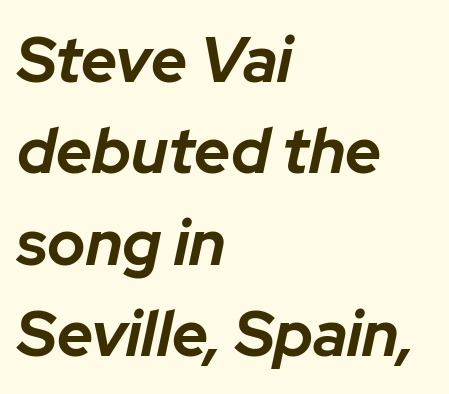
The image shows 63 px bold type, italic (leaning right); set left-aligned, normal line spacing (1.45x), normal letter spacing, not underlined; low stroke contrast and a medium x-height.
